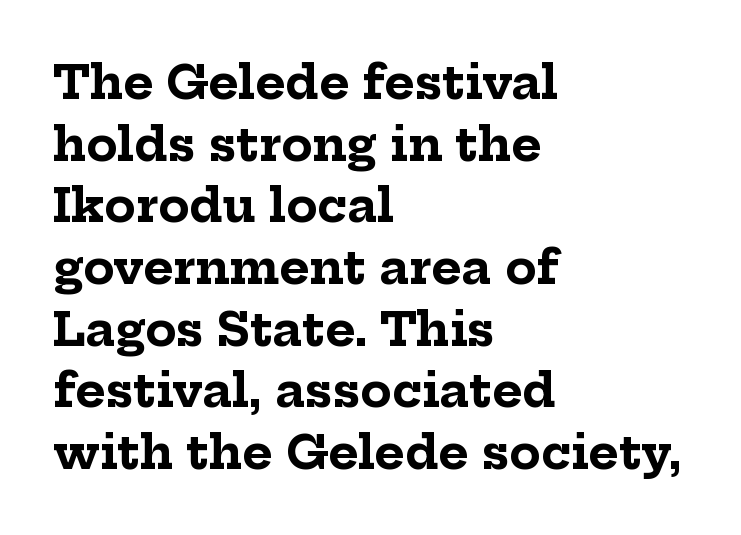
Q: Is the text bold? A: Yes.
Q: Is the text italic (slanted)? A: No, it is upright.
Q: Is the typeface a serif or a sans-serif typeface? A: Serif.
Q: Is the text underlined? A: No.
Q: How is the paragraph aligned? A: Left-aligned.
Q: Is the spacing between letters normal or unusually wide? A: Normal.
Q: Is the spacing between lines tight, normal or loose? A: Normal.
Q: Width (condensed, normal, or wide)? A: Normal.
Q: Stroke contrast? A: Low.
Q: x-height? A: Medium.
Q: Monospaced? A: No.
